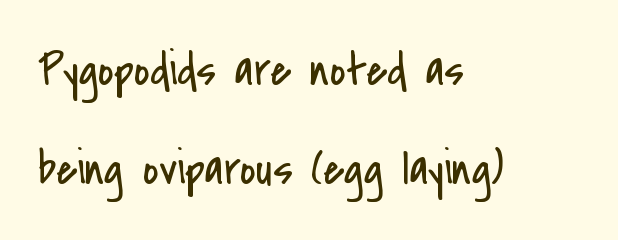
Q: Is the text bold? A: No.
Q: Is the text italic (slanted)? A: No, it is upright.
Q: Is the typeface a serif or a sans-serif typeface? A: Sans-serif.
Q: Is the text underlined? A: No.
Q: How is the paragraph aligned? A: Left-aligned.
Q: Is the spacing between letters normal or unusually wide? A: Normal.
Q: Is the spacing between lines tight, normal or loose? A: Loose.
Q: Width (condensed, normal, or wide)? A: Condensed.
Q: Stroke contrast? A: Low.
Q: x-height? A: Small.
Q: Monospaced? A: No.
